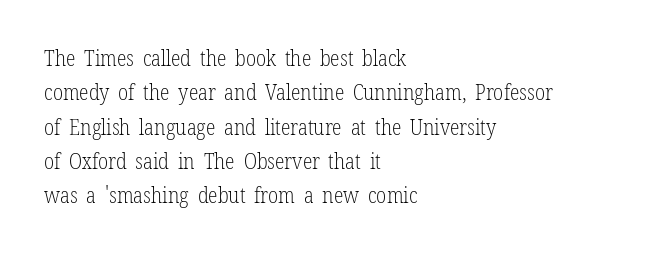
The image shows 22 px text type, upright; set left-aligned, normal line spacing (1.56x), normal letter spacing, not underlined.
